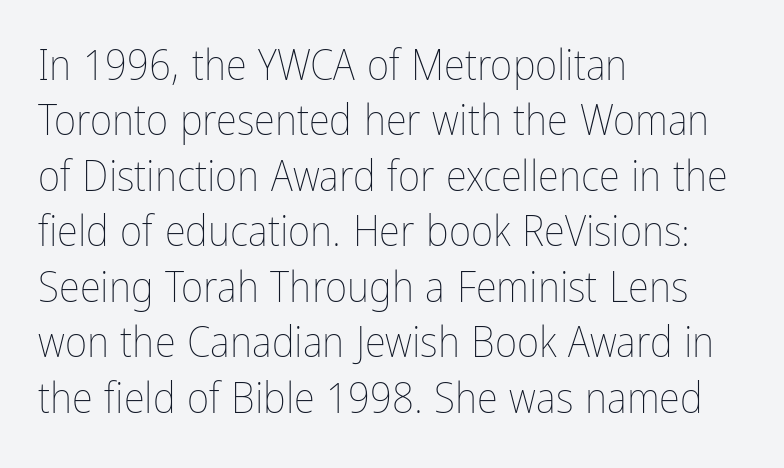
The image shows 43 px thin, condensed type, upright; set left-aligned, normal line spacing (1.29x), normal letter spacing, not underlined; low stroke contrast and a medium x-height.
